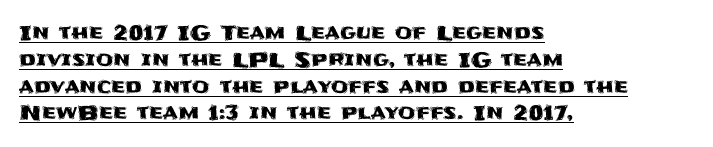
Q: Is the text italic (slanted)? A: No, it is upright.
Q: Is the text underlined? A: Yes.
Q: How is the paragraph aligned? A: Left-aligned.
Q: Is the spacing between letters normal or unusually wide? A: Normal.
Q: Is the spacing between lines tight, normal or loose? A: Normal.
